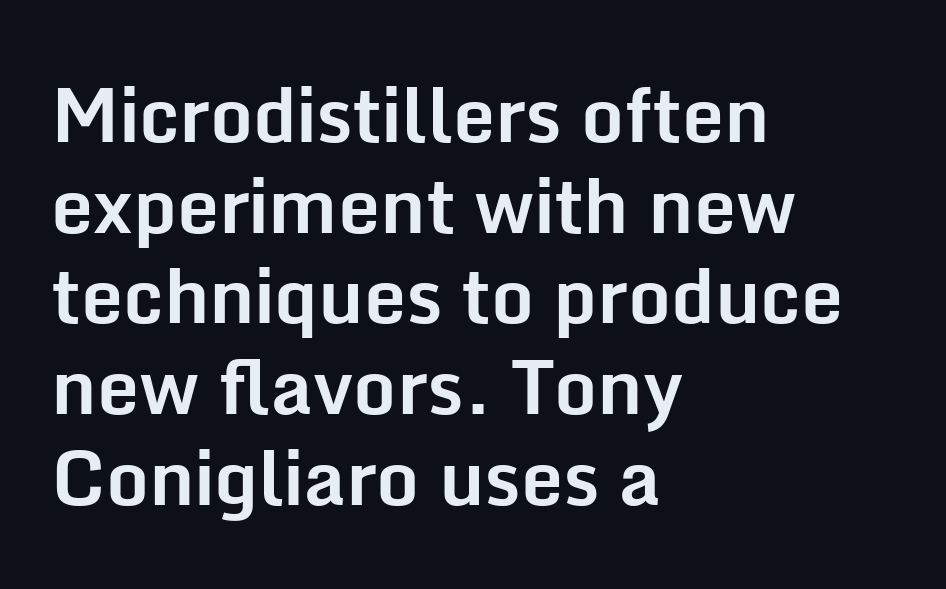
The passage shown is typed in a proportional face where columns would drift. The ragged edge is on the right, which tells us the setting is flush left. Thick stems and heavy bowls — unmistakably bold. Unmarked baselines from the first word to the last.
